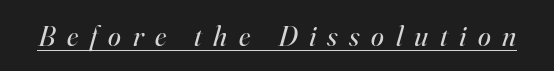
The image shows 29 px regular-weight serif type, italic (leaning right); set unusually wide letter spacing (+0.4 em), underlined; high stroke contrast and a small x-height.
